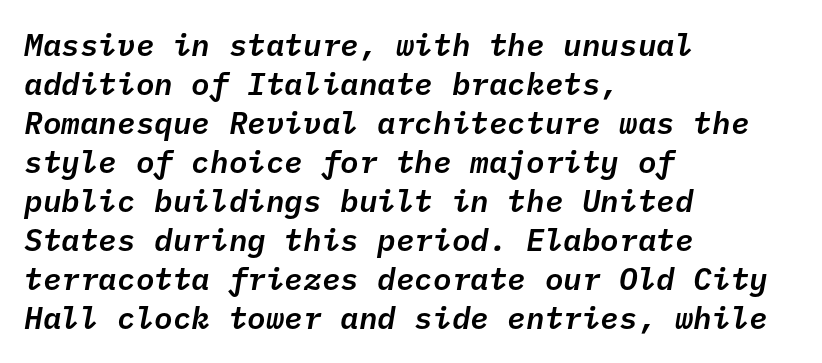
The image shows 31 px text type, italic (leaning right), monospaced; set left-aligned, normal line spacing (1.26x), normal letter spacing, not underlined; low stroke contrast and a medium x-height.
